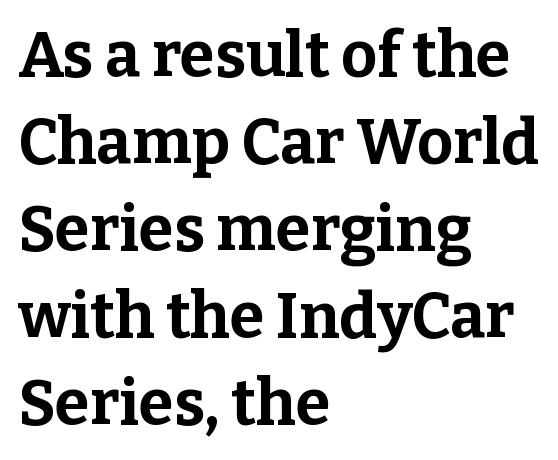
The image shows 63 px bold serif type, upright; set left-aligned, normal line spacing (1.38x), normal letter spacing, not underlined; low stroke contrast and a medium x-height.
